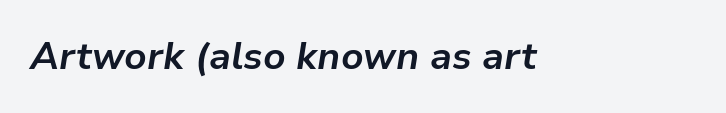
Here the designer chose a conventional face with non-uniform glyph widths. Here the glyphs are tracked normally, forming tight word shapes. Compared with an ordinary text face, these strokes are far heavier — a full bold. Yep, that's italic — everything's leaning. Has an underline been added? It has not.
